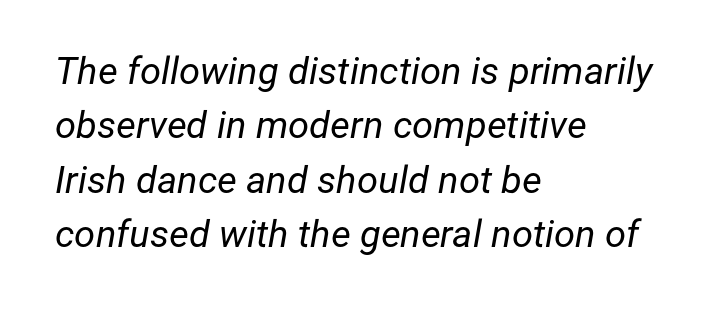
Q: Is the text bold? A: No.
Q: Is the text italic (slanted)? A: Yes, it leans right by about 12 degrees.
Q: Is the text underlined? A: No.
Q: How is the paragraph aligned? A: Left-aligned.
Q: Is the spacing between letters normal or unusually wide? A: Normal.
Q: Is the spacing between lines tight, normal or loose? A: Normal.
Q: Width (condensed, normal, or wide)? A: Normal.
Q: Stroke contrast? A: Low.
Q: x-height? A: Medium.
Q: Monospaced? A: No.
